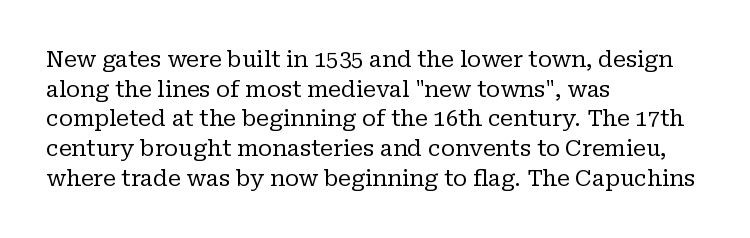
The image shows 22 px text type, upright; set left-aligned, normal line spacing (1.35x), normal letter spacing, not underlined.
